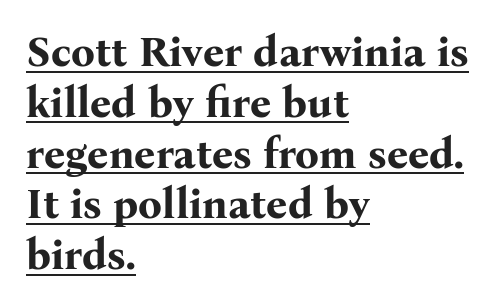
The image shows 42 px bold serif type, upright; set left-aligned, line spacing 1.21x, normal letter spacing, underlined; medium stroke contrast and a medium x-height.
